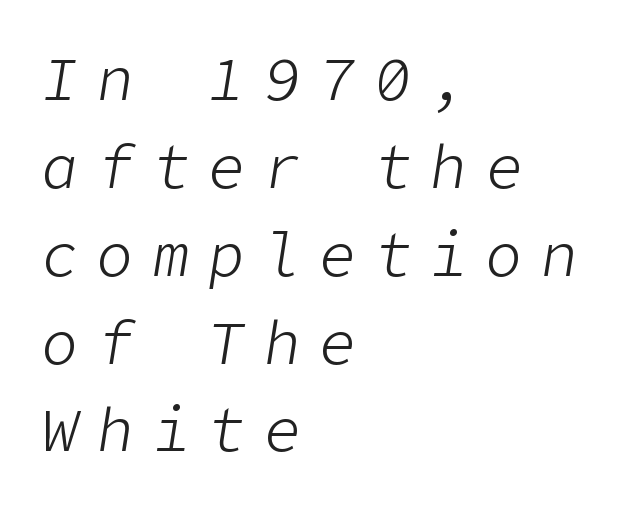
Yep, that's italic — everything's leaning. This rendering features lettering with no underline. Nothing heavy about these letters — not bold at all. The tracking jumps out immediately: characters are airy and widely separated. Compared with a centered layout, this one pins lines to the left instead. Interline gaps are of average width in this sample.
